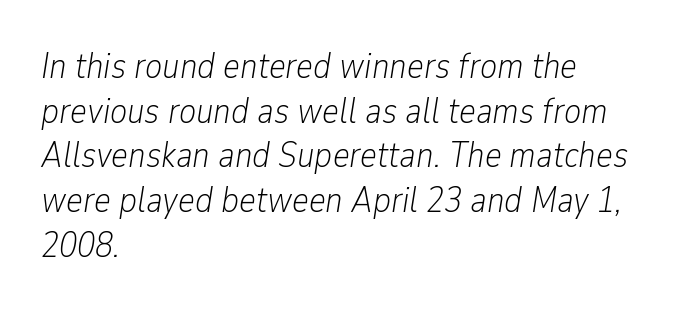
The image shows 36 px light, condensed type, italic (leaning right); set left-aligned, line spacing 1.24x, normal letter spacing, not underlined; low stroke contrast and a medium x-height.
